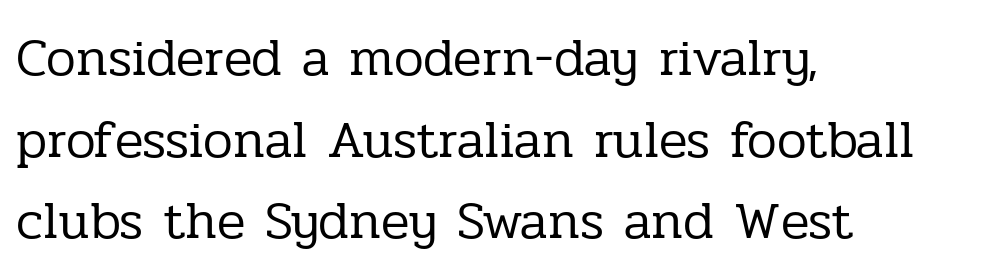
{"serif": "yes", "italic": "no", "bold": "no", "weight": "regular", "width": "normal", "stroke_contrast": "low", "x_height": "medium", "monospaced": "no", "underline": "no", "align": "left", "line_spacing": "normal", "line_spacing_ratio": 1.54, "letter_spacing": "normal", "letter_spacing_em": 0.0, "glyph_px": 53}
